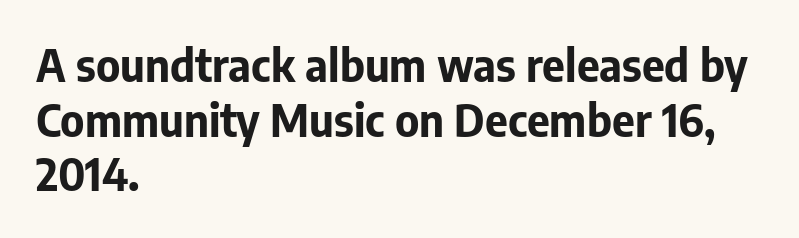
{"serif": "no", "italic": "no", "bold": "yes", "weight": "bold", "width": "normal", "stroke_contrast": "low", "x_height": "medium", "monospaced": "no", "underline": "no", "align": "left", "line_spacing_ratio": 1.24, "letter_spacing": "normal", "letter_spacing_em": 0.0, "glyph_px": 44}
